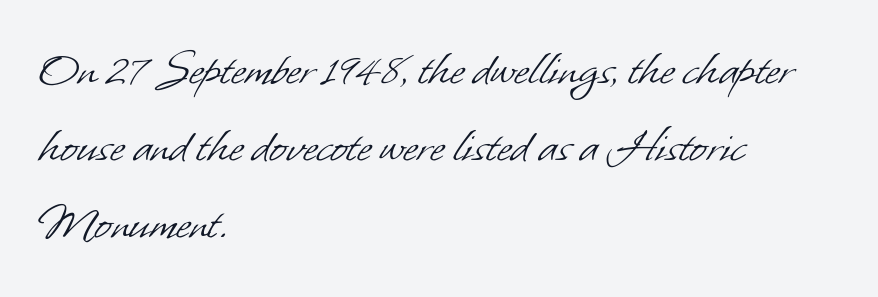
Q: Is the text bold? A: No.
Q: Is the typeface a serif or a sans-serif typeface? A: Sans-serif.
Q: Is the text underlined? A: No.
Q: How is the paragraph aligned? A: Left-aligned.
Q: Is the spacing between letters normal or unusually wide? A: Normal.
Q: Is the spacing between lines tight, normal or loose? A: Normal.
Q: Width (condensed, normal, or wide)? A: Normal.
Q: Stroke contrast? A: Low.
Q: x-height? A: Small.
Q: Monospaced? A: No.
